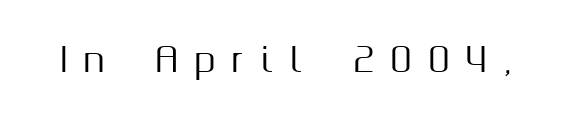
The image shows 34 px sans-serif type, upright; set unusually wide letter spacing (+0.5 em), not underlined; medium stroke contrast and a medium x-height.
